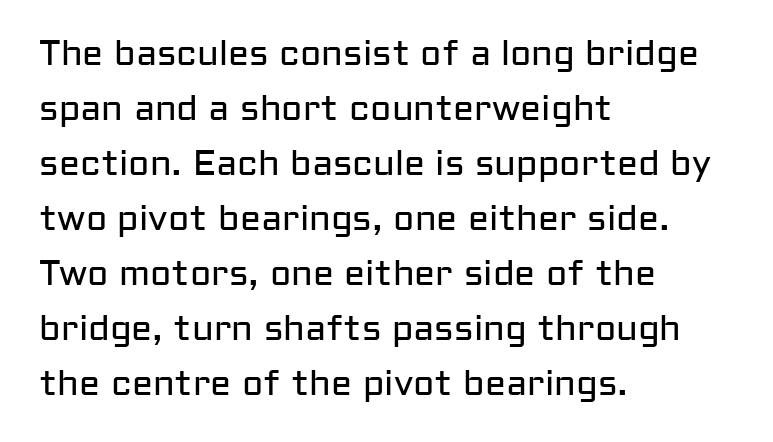
The image shows 35 px regular-weight sans-serif type, upright; set left-aligned, normal line spacing (1.57x), normal letter spacing, not underlined; low stroke contrast and a medium x-height.
